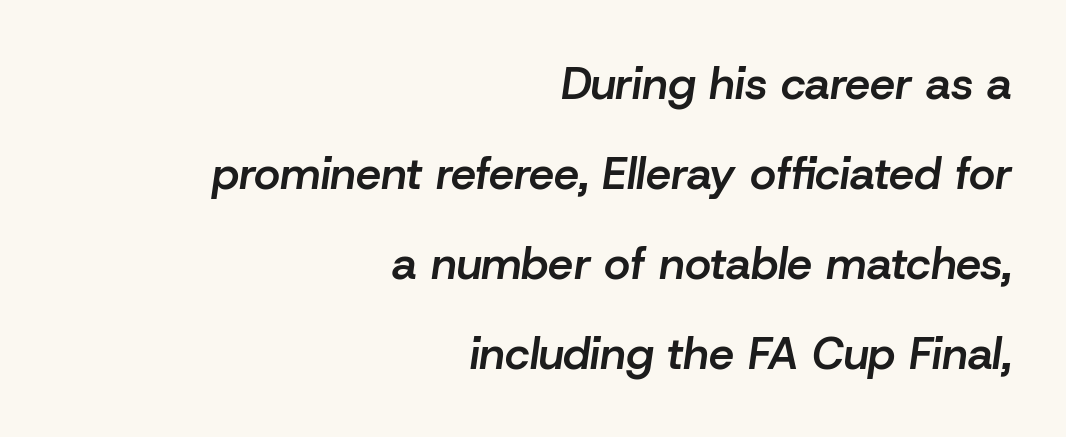
{"italic": "yes", "lean": "right", "slant_degrees": 8, "bold": "semi", "weight": "semibold", "width": "normal", "stroke_contrast": "low", "x_height": "medium", "monospaced": "no", "underline": "no", "align": "right", "line_spacing": "loose", "line_spacing_ratio": 2.0, "letter_spacing": "normal", "letter_spacing_em": 0.0, "glyph_px": 45}
